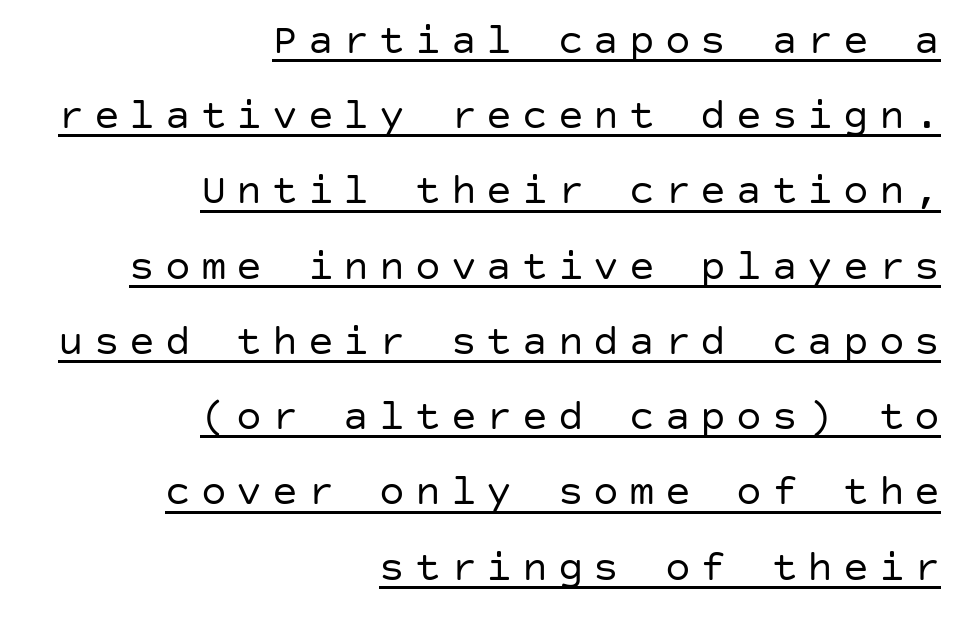
Q: Is the text bold? A: No.
Q: Is the text italic (slanted)? A: No, it is upright.
Q: Is the typeface a serif or a sans-serif typeface? A: Sans-serif.
Q: Is the text underlined? A: Yes.
Q: How is the paragraph aligned? A: Right-aligned.
Q: Is the spacing between letters normal or unusually wide? A: Unusually wide.
Q: Width (condensed, normal, or wide)? A: Normal.
Q: Stroke contrast? A: Low.
Q: x-height? A: Large.
